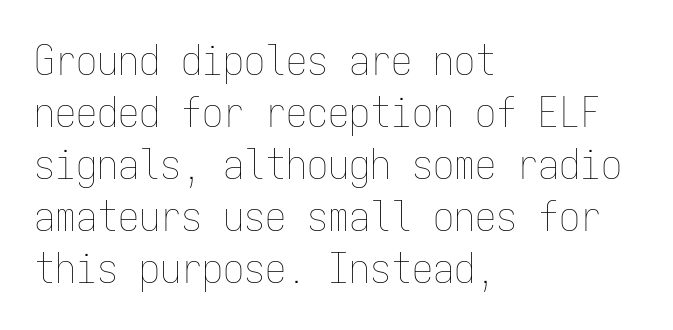
Q: Is the text bold? A: No.
Q: Is the text italic (slanted)? A: No, it is upright.
Q: Is the text underlined? A: No.
Q: How is the paragraph aligned? A: Left-aligned.
Q: Is the spacing between letters normal or unusually wide? A: Normal.
Q: Width (condensed, normal, or wide)? A: Condensed.
Q: Stroke contrast? A: Low.
Q: x-height? A: Medium.
Q: Monospaced? A: Yes.
